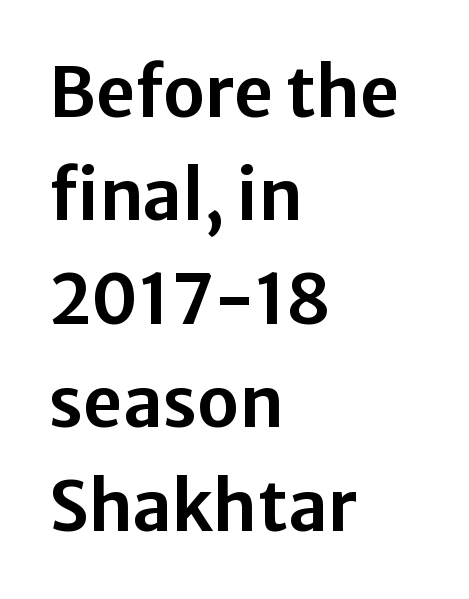
The image shows 69 px sans-serif type, upright; set left-aligned, normal line spacing (1.5x), normal letter spacing, not underlined; low stroke contrast and a medium x-height.
